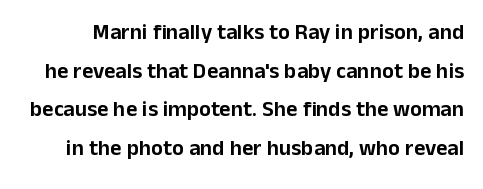
The image shows 22 px text type, upright; set line spacing 1.76x, normal letter spacing, not underlined.
